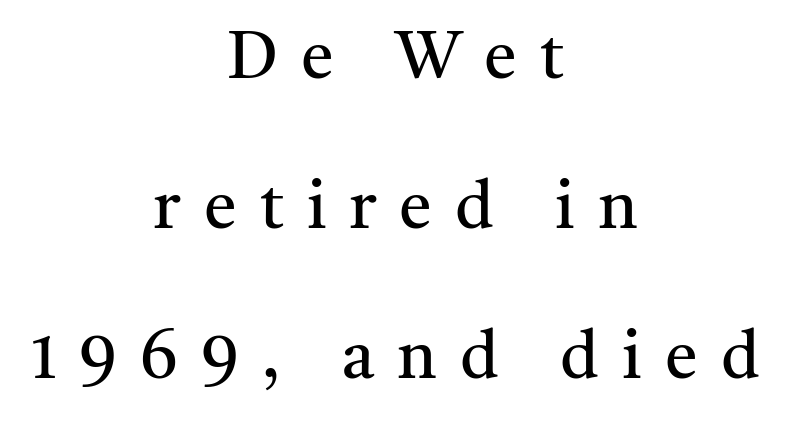
Q: Is the text bold? A: No.
Q: Is the text italic (slanted)? A: No, it is upright.
Q: Is the typeface a serif or a sans-serif typeface? A: Serif.
Q: Is the text underlined? A: No.
Q: How is the paragraph aligned? A: Centered.
Q: Is the spacing between letters normal or unusually wide? A: Unusually wide.
Q: Is the spacing between lines tight, normal or loose? A: Loose.
Q: Width (condensed, normal, or wide)? A: Normal.
Q: Stroke contrast? A: Medium.
Q: x-height? A: Medium.
Q: Monospaced? A: No.
